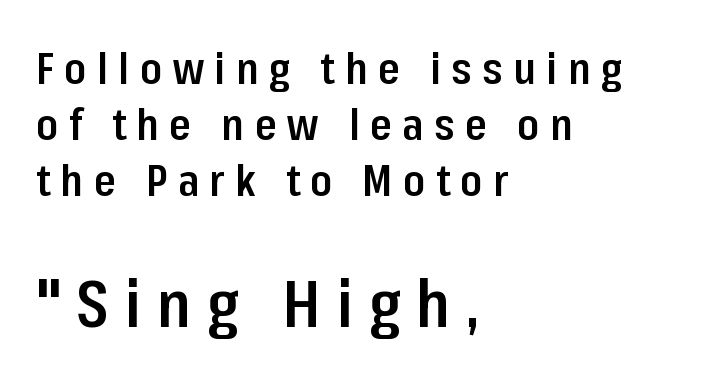
{"serif": "no", "italic": "no", "bold": "semi", "weight": "semibold", "width": "condensed", "stroke_contrast": "low", "x_height": "medium", "monospaced": "no", "underline": "no", "align": "left", "line_spacing": "normal", "line_spacing_ratio": 1.27, "letter_spacing": "wide", "letter_spacing_em": 0.24, "larger_block": "second", "size_ratio": 1.5, "glyph_px": 66}
